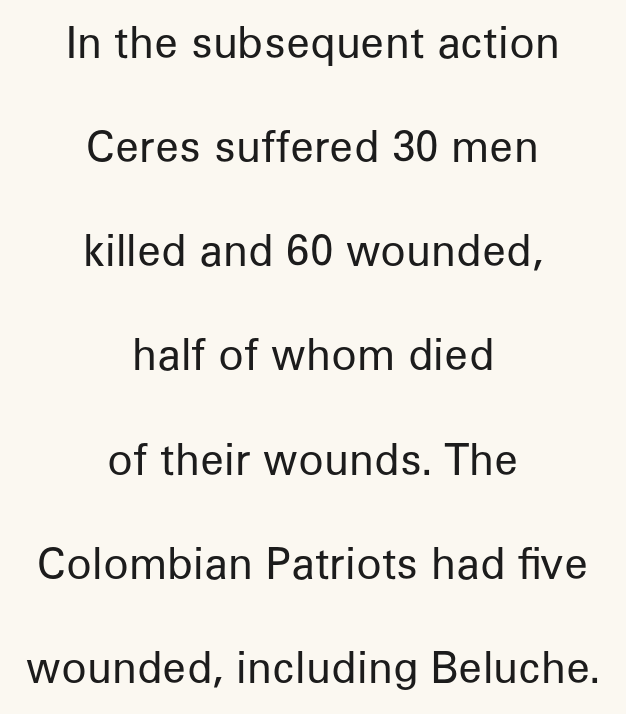
{"serif": "no", "italic": "no", "bold": "no", "weight": "regular", "width": "normal", "stroke_contrast": "low", "x_height": "medium", "monospaced": "no", "underline": "no", "align": "center", "line_spacing": "loose", "line_spacing_ratio": 2.48, "letter_spacing": "normal", "letter_spacing_em": 0.0, "glyph_px": 42}
